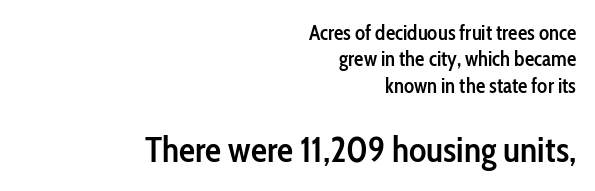
A typesetter would call this zero additional tracking. No italicization has been applied; the sample stays upright. The space beneath each line is pristine and unruled. Regarding serifs, this sample does without them. The block sitting lower on the canvas is the one with enlarged characters. Leading: standard.
